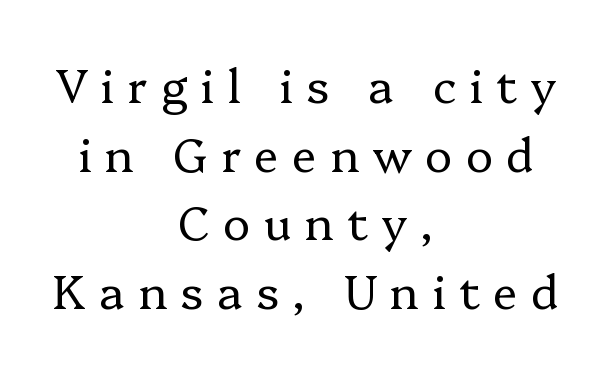
The image shows 46 px regular-weight serif type, upright; set centered, normal line spacing (1.49x), unusually wide letter spacing (+0.29 em), not underlined; low stroke contrast and a medium x-height.
